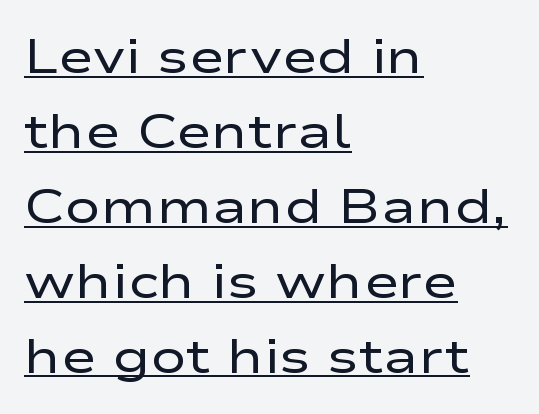
Q: Is the text bold? A: No.
Q: Is the text italic (slanted)? A: No, it is upright.
Q: Is the typeface a serif or a sans-serif typeface? A: Sans-serif.
Q: Is the text underlined? A: Yes.
Q: How is the paragraph aligned? A: Left-aligned.
Q: Is the spacing between letters normal or unusually wide? A: Normal.
Q: Is the spacing between lines tight, normal or loose? A: Normal.
Q: Width (condensed, normal, or wide)? A: Wide.
Q: Stroke contrast? A: Low.
Q: x-height? A: Medium.
Q: Monospaced? A: No.
